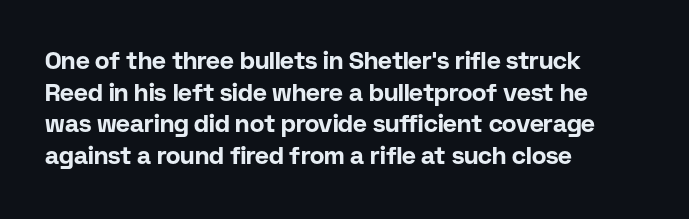
Q: Is the text bold? A: Yes.
Q: Is the text italic (slanted)? A: No, it is upright.
Q: Is the text underlined? A: No.
Q: How is the paragraph aligned? A: Left-aligned.
Q: Is the spacing between letters normal or unusually wide? A: Normal.
Q: Is the spacing between lines tight, normal or loose? A: Normal.
